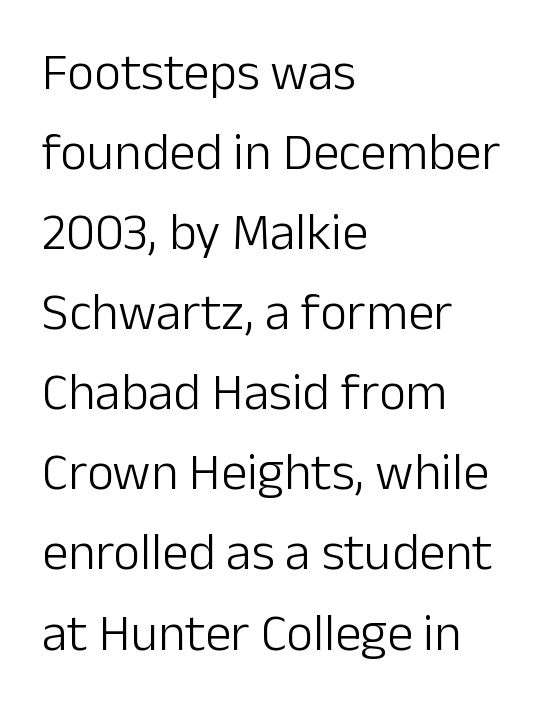
{"serif": "no", "italic": "no", "bold": "no", "weight": "light", "width": "normal", "stroke_contrast": "low", "x_height": "medium", "monospaced": "no", "underline": "no", "align": "left", "line_spacing": "normal", "line_spacing_ratio": 1.54, "letter_spacing": "normal", "letter_spacing_em": 0.0, "glyph_px": 52}
